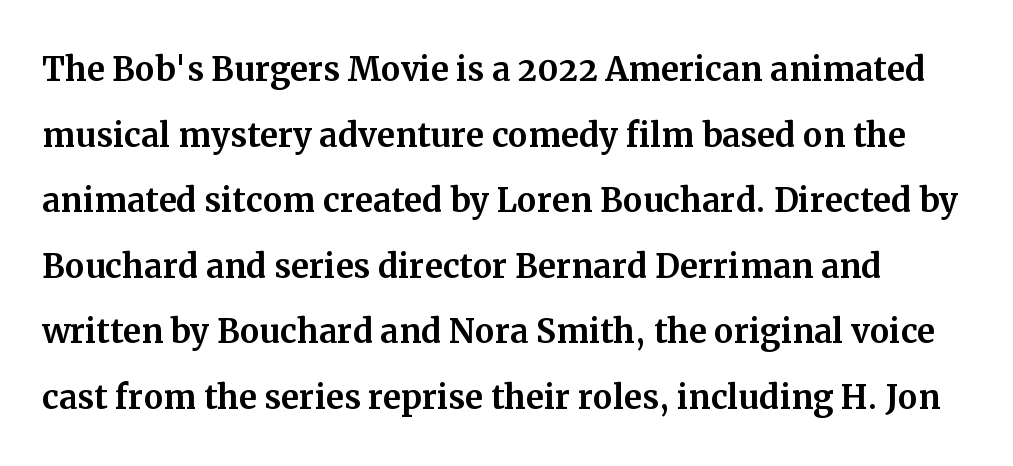
Q: Is the text italic (slanted)? A: No, it is upright.
Q: Is the typeface a serif or a sans-serif typeface? A: Serif.
Q: Is the text underlined? A: No.
Q: Is the spacing between letters normal or unusually wide? A: Normal.
Q: Is the spacing between lines tight, normal or loose? A: Normal.
Q: Width (condensed, normal, or wide)? A: Normal.
Q: Stroke contrast? A: Medium.
Q: x-height? A: Medium.
Q: Monospaced? A: No.
